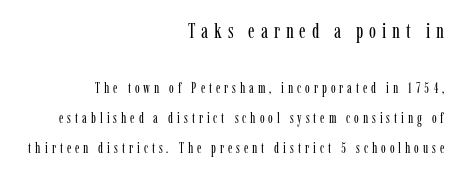
The image shows 21 px text type, upright; set right-aligned, loose line spacing (2.12x), unusually wide letter spacing (+0.28 em), not underlined; the first (top) block is 1.5x larger.
